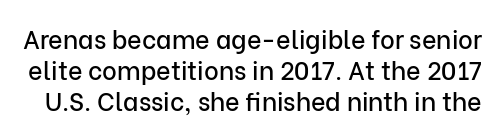
The image shows 25 px text type, upright; set normal line spacing (1.25x), normal letter spacing, not underlined.
